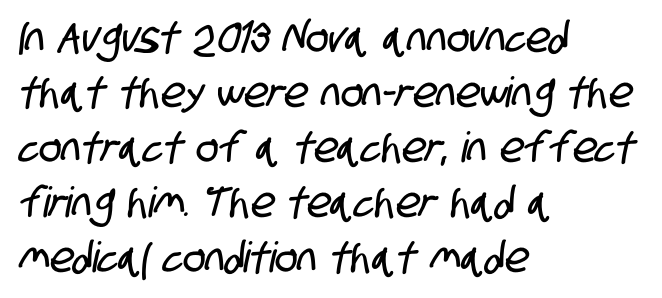
Caption: multi-line text, flush left, ragged right. Letter spacing: default. Descenders are the only things crossing below the line. Is this a sans? Yes — the strokes have no serifs.
